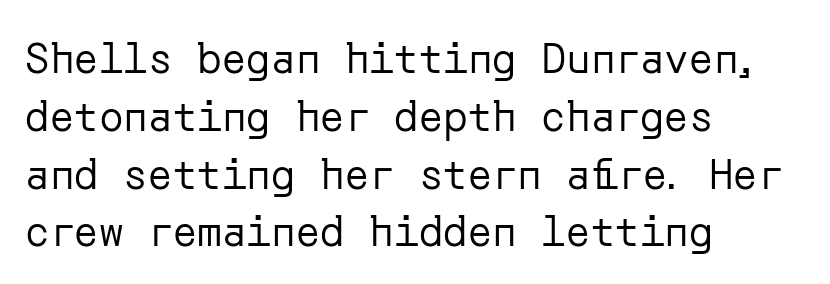
Upright lettering throughout. This is sans-serif lettering, the kind often seen on screens and signage. Is the stroke heavy? The answer is a plain regular-or-lighter. Honestly, the letter spacing is just normal — you wouldn't notice it. Just letters on the line, the space beneath them empty.
